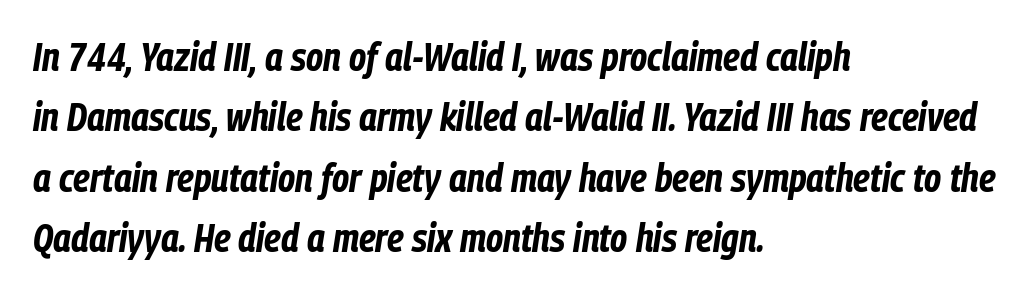
Is this a fixed-width face? No — the glyphs have proportional, varying widths. Anything drawn beneath the words? Only blank space. Emphasis-style slanted type is in use. The paragraph shown leans on its left margin. Nothing unusual about the tracking: characters are spaced as the font intends.
